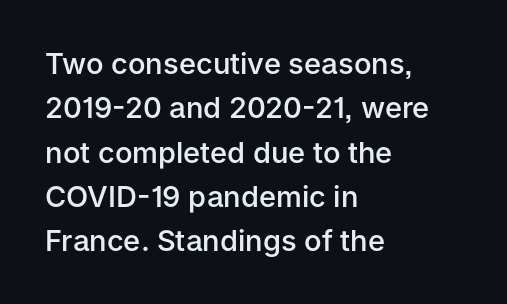
Q: Is the text bold? A: Semi-bold.
Q: Is the text italic (slanted)? A: No, it is upright.
Q: Is the typeface a serif or a sans-serif typeface? A: Sans-serif.
Q: Is the text underlined? A: No.
Q: How is the paragraph aligned? A: Left-aligned.
Q: Is the spacing between letters normal or unusually wide? A: Normal.
Q: Is the spacing between lines tight, normal or loose? A: Normal.
Q: Width (condensed, normal, or wide)? A: Normal.
Q: Stroke contrast? A: Low.
Q: x-height? A: Medium.
Q: Monospaced? A: No.
